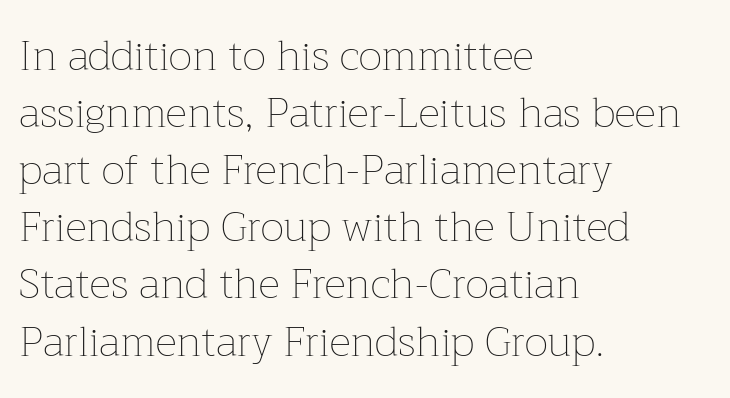
The image shows 42 px thin type, upright; set left-aligned, normal line spacing (1.36x), normal letter spacing, not underlined; low stroke contrast and a medium x-height.
